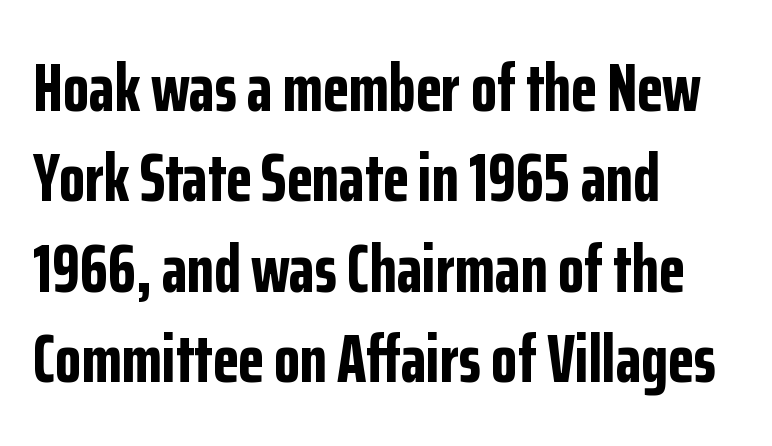
Q: Is the text bold? A: Yes.
Q: Is the text italic (slanted)? A: No, it is upright.
Q: Is the typeface a serif or a sans-serif typeface? A: Sans-serif.
Q: Is the text underlined? A: No.
Q: How is the paragraph aligned? A: Left-aligned.
Q: Is the spacing between letters normal or unusually wide? A: Normal.
Q: Is the spacing between lines tight, normal or loose? A: Normal.
Q: Width (condensed, normal, or wide)? A: Condensed.
Q: Stroke contrast? A: Low.
Q: x-height? A: Medium.
Q: Monospaced? A: No.
